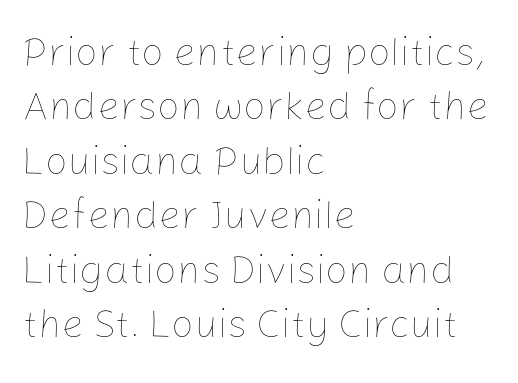
Do the characters align in a grid? No, the font is proportional. Every stem runs plumb, perpendicular to the baseline. Nothing unusual about the tracking: characters are spaced as the font intends. Leftover space on each line is placed entirely after the last word. Is this a heavy cut? Hardly; it is regular or lighter. Descenders hang freely into open space.
